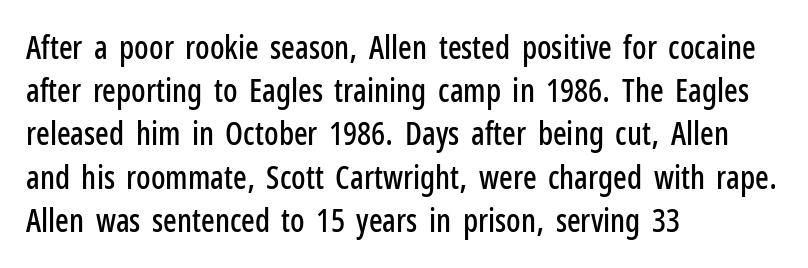
{"serif": "no", "italic": "no", "width": "condensed", "stroke_contrast": "low", "x_height": "medium", "monospaced": "no", "underline": "no", "align": "left", "line_spacing": "normal", "line_spacing_ratio": 1.35, "letter_spacing": "normal", "letter_spacing_em": 0.0, "glyph_px": 32}
